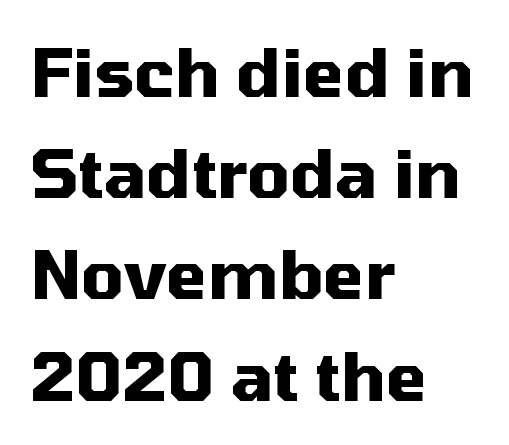
{"serif": "no", "italic": "no", "bold": "yes", "weight": "heavy", "width": "normal", "stroke_contrast": "medium", "x_height": "medium", "monospaced": "no", "underline": "no", "align": "left", "line_spacing": "normal", "line_spacing_ratio": 1.51, "letter_spacing": "normal", "letter_spacing_em": 0.0, "glyph_px": 67}
